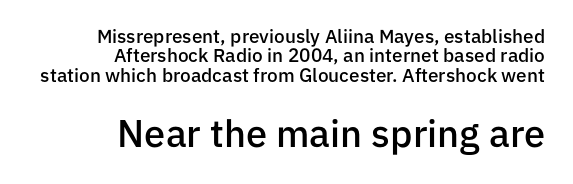
Does the leading feel generous? Not at all — it's pinched. Is there any slant? The stems are plumb. The passage shown is not underscored anywhere. Casual observation: everything's shoved over to the right.
